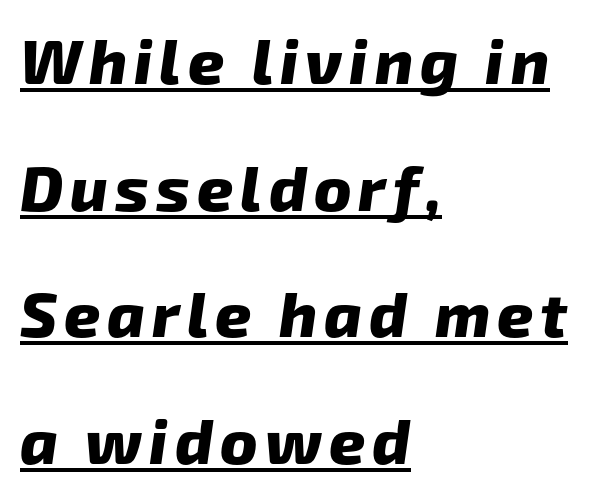
Where is the straight margin? On the left. Here the designer chose a conventional face with non-uniform glyph widths. A great deal of white space separates one row of letters from the next. The glyphs have the mass of a bold cut. You can tell from the bare stems that sans-serif type was used. Notice how a bar underscores the lettering throughout.
